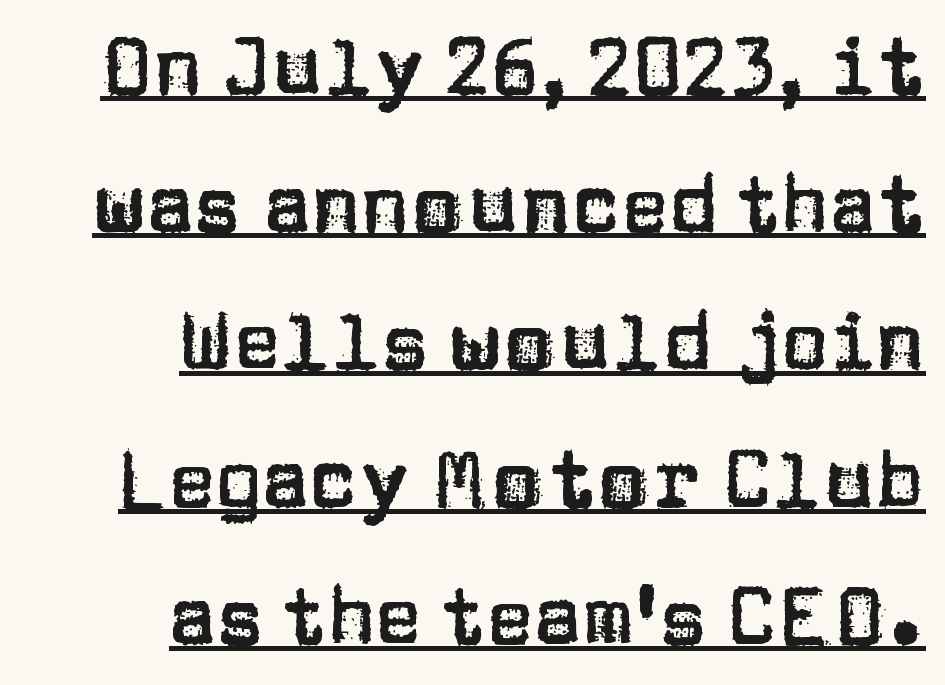
Q: Is the text italic (slanted)? A: No, it is upright.
Q: Is the typeface a serif or a sans-serif typeface? A: Sans-serif.
Q: Is the text underlined? A: Yes.
Q: How is the paragraph aligned? A: Right-aligned.
Q: Is the spacing between letters normal or unusually wide? A: Normal.
Q: Width (condensed, normal, or wide)? A: Normal.
Q: Stroke contrast? A: Low.
Q: x-height? A: Large.
Q: Monospaced? A: No.
